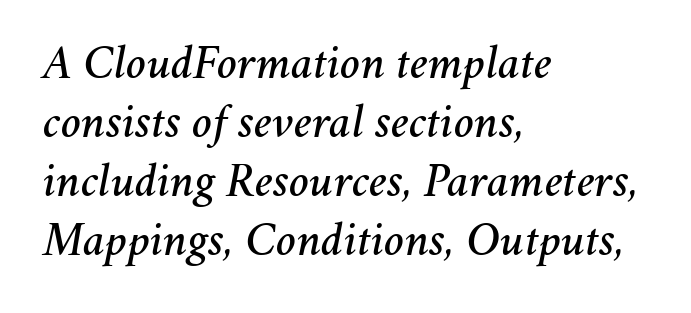
Think of a printed novel: that variable character pitch is what you see here. The line texture is even and compact thanks to regular tracking. Bare-footed words on every line. Compared with ordinary roman type, these characters are visibly tilted. The typesetter chose a ragged-right arrangement here.
